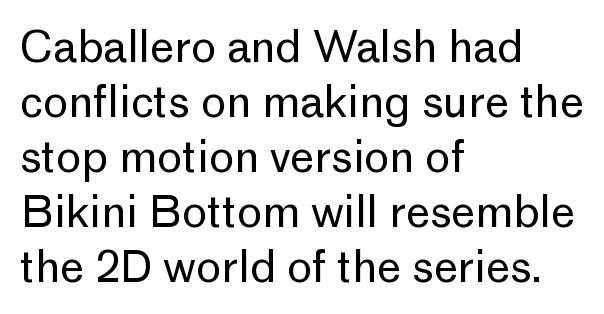
Regular leading. Caption: face not bold, strokes unweighted. No extra tracking has been applied to these lines. Honestly, there is no underline to notice here at all. In CSS terms this would be text-align: left. Spacing verdict: proportional, widths tailored to each character.
